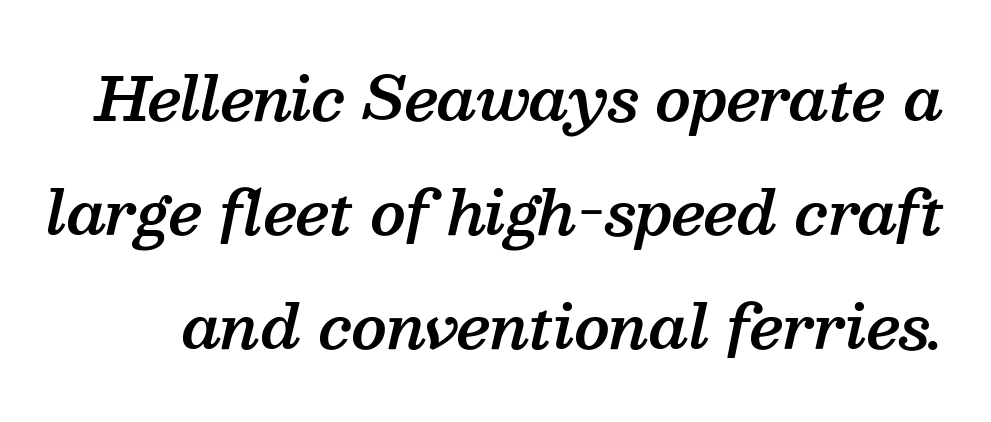
{"serif": "yes", "italic": "yes", "lean": "right", "slant_degrees": 13, "bold": "semi", "weight": "semibold", "width": "normal", "stroke_contrast": "medium", "x_height": "medium", "monospaced": "no", "underline": "no", "line_spacing": "loose", "line_spacing_ratio": 1.93, "letter_spacing": "normal", "letter_spacing_em": 0.0, "glyph_px": 59}
